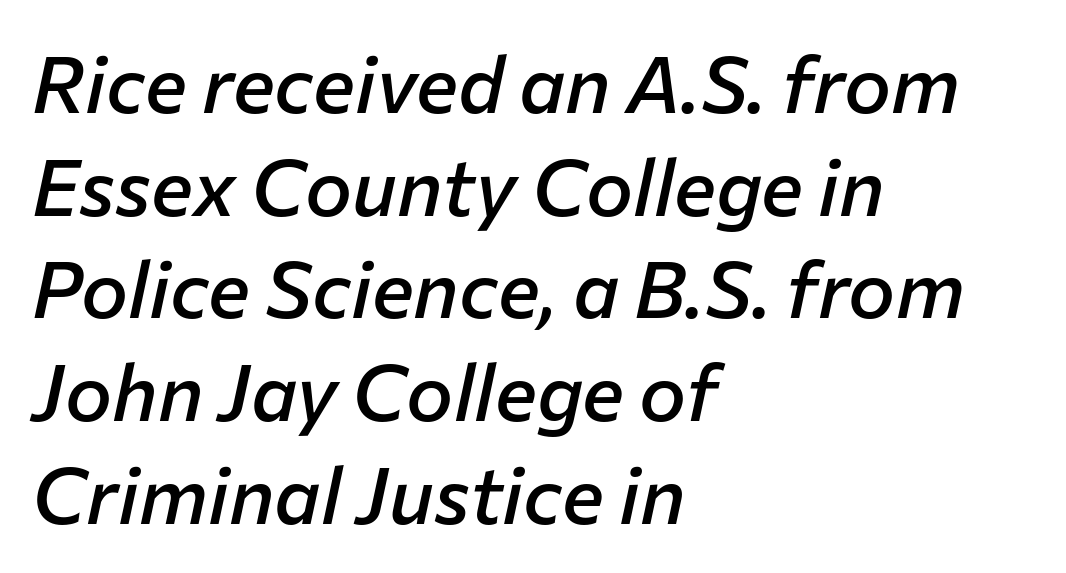
{"italic": "yes", "lean": "right", "slant_degrees": 12, "bold": "semi", "weight": "semibold", "width": "normal", "stroke_contrast": "low", "x_height": "medium", "monospaced": "no", "underline": "no", "align": "left", "line_spacing": "normal", "line_spacing_ratio": 1.3, "letter_spacing": "normal", "letter_spacing_em": 0.0, "glyph_px": 79}
